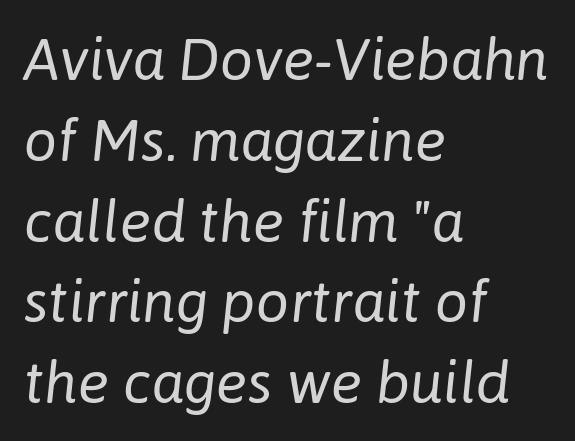
In terms of posture, this sample is oblique. The strip under each line holds only bare page. A quiet, ordinary-to-light weight characterises the typeface. Honestly, the row spacing looks completely unremarkable.
